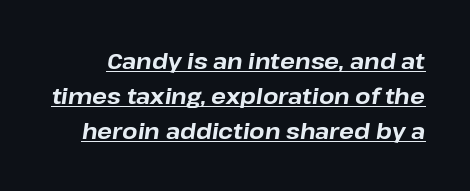
{"italic": "yes", "lean": "right", "slant_degrees": 8, "bold": "yes", "underline": "yes", "line_spacing": "normal", "line_spacing_ratio": 1.59, "letter_spacing": "normal", "letter_spacing_em": 0.0, "glyph_px": 22}
